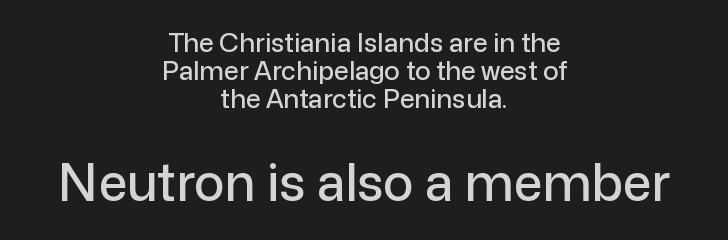
Top chunk: small. Bottom chunk: large. If you measured baseline to baseline, you'd find a short distance. Glyph-to-glyph distance matches everyday printed text. The font's upright variant was chosen for this text. Lines of text with bare space underneath.
